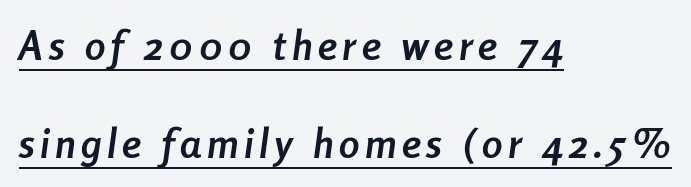
The image shows 41 px semibold, condensed type, italic (leaning right); set left-aligned, loose line spacing (2.39x), underlined; low stroke contrast and a medium x-height.
